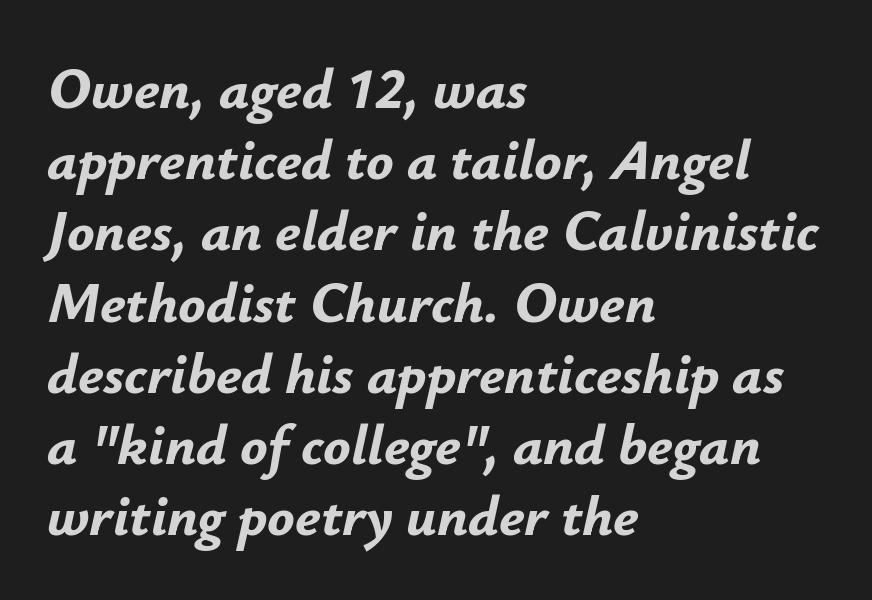
Q: Is the text bold? A: Yes.
Q: Is the text italic (slanted)? A: Yes, it leans right by about 12 degrees.
Q: Is the text underlined? A: No.
Q: How is the paragraph aligned? A: Left-aligned.
Q: Is the spacing between letters normal or unusually wide? A: Normal.
Q: Is the spacing between lines tight, normal or loose? A: Normal.
Q: Width (condensed, normal, or wide)? A: Normal.
Q: Stroke contrast? A: Low.
Q: x-height? A: Small.
Q: Monospaced? A: No.
